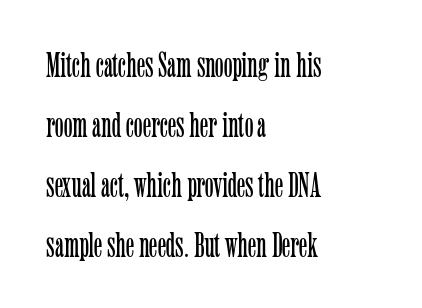
{"serif": "yes", "italic": "no", "bold": "no", "weight": "light", "width": "condensed", "stroke_contrast": "low", "x_height": "medium", "monospaced": "no", "underline": "no", "align": "left", "line_spacing": "normal", "line_spacing_ratio": 1.67, "letter_spacing": "normal", "letter_spacing_em": 0.0, "glyph_px": 36}
